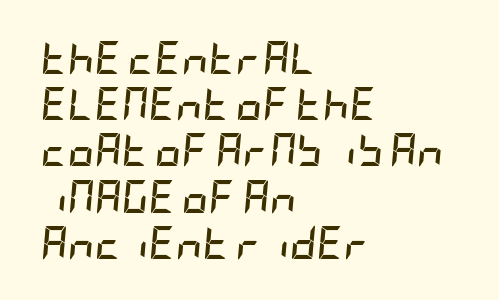
Quick note: italic. Compared with an ordinary text face, these strokes are far heavier — a full bold. The rag falls on the right side of this text block. Whoever set this chose a conventional vertical rhythm.
